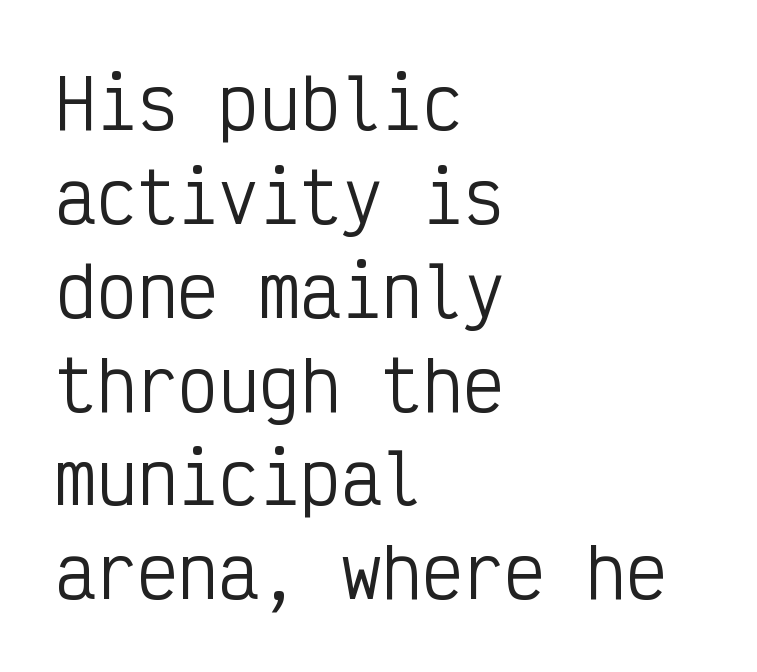
Q: Is the text bold? A: No.
Q: Is the text italic (slanted)? A: No, it is upright.
Q: Is the typeface a serif or a sans-serif typeface? A: Sans-serif.
Q: Is the text underlined? A: No.
Q: How is the paragraph aligned? A: Left-aligned.
Q: Is the spacing between letters normal or unusually wide? A: Normal.
Q: Is the spacing between lines tight, normal or loose? A: Normal.
Q: Width (condensed, normal, or wide)? A: Condensed.
Q: Stroke contrast? A: Low.
Q: x-height? A: Medium.
Q: Monospaced? A: Yes.
